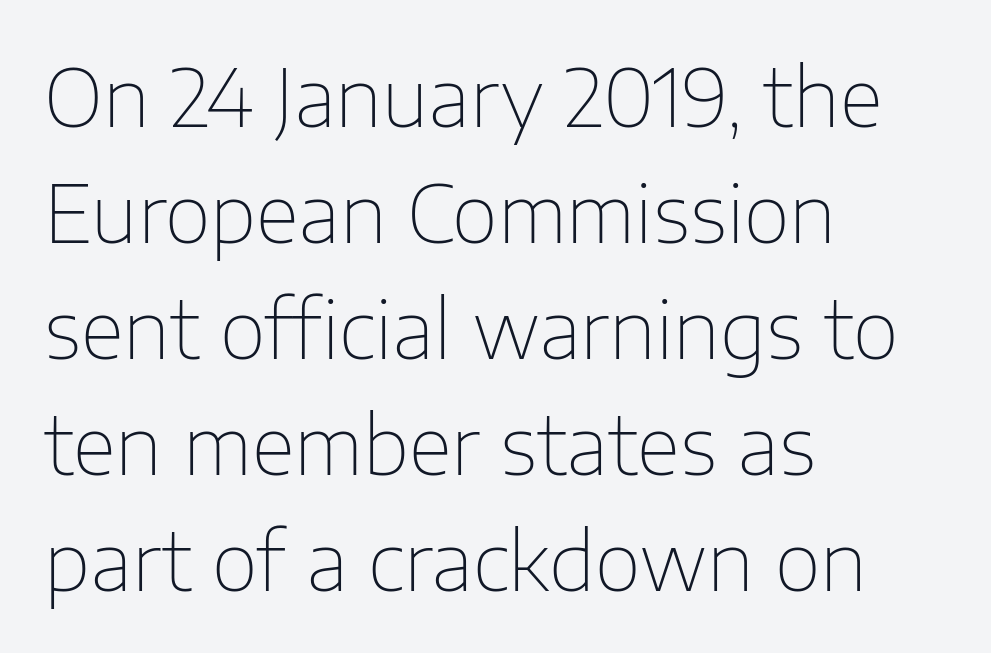
No chunkiness to these letters — they're not bold. A typesetter would call this proportional, since set widths differ per character. Normally led — the rows are evenly, conventionally spaced. Classification — sans serif. Caption: standard tracking, unaltered.
